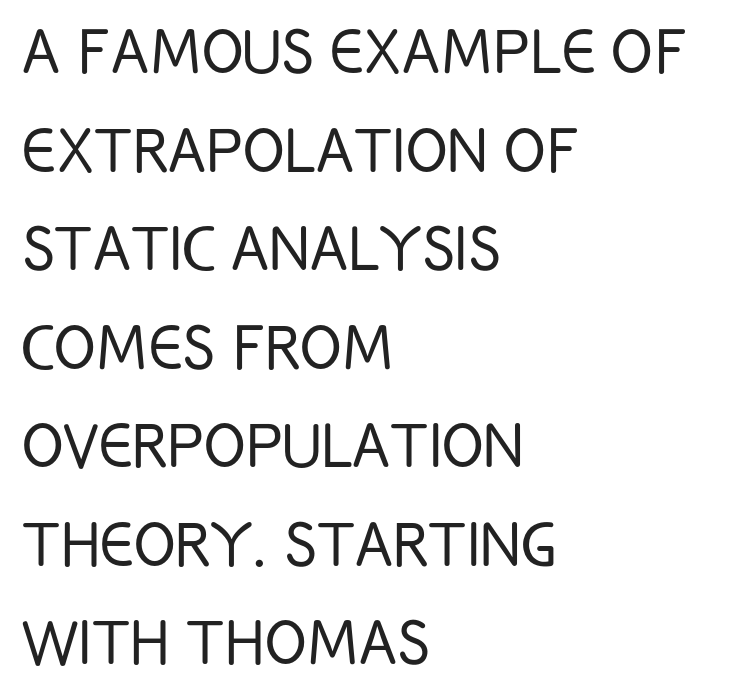
The image shows 77 px light, condensed sans-serif type, upright; set left-aligned, normal line spacing (1.28x), normal letter spacing, not underlined; low stroke contrast and a large x-height.
